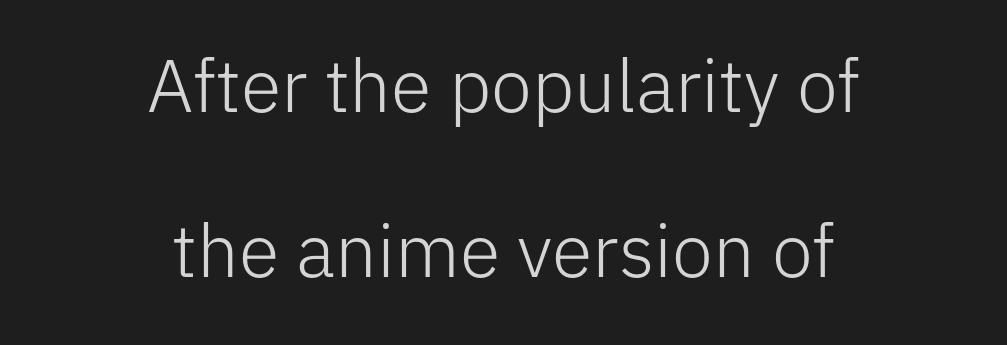
Q: Is the text bold? A: No.
Q: Is the text italic (slanted)? A: No, it is upright.
Q: Is the typeface a serif or a sans-serif typeface? A: Sans-serif.
Q: Is the text underlined? A: No.
Q: How is the paragraph aligned? A: Centered.
Q: Is the spacing between letters normal or unusually wide? A: Normal.
Q: Is the spacing between lines tight, normal or loose? A: Loose.
Q: Width (condensed, normal, or wide)? A: Normal.
Q: Stroke contrast? A: Low.
Q: x-height? A: Medium.
Q: Monospaced? A: No.
